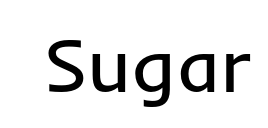
Q: Is the text bold? A: No.
Q: Is the text italic (slanted)? A: No, it is upright.
Q: Is the typeface a serif or a sans-serif typeface? A: Sans-serif.
Q: Is the text underlined? A: No.
Q: Is the spacing between letters normal or unusually wide? A: Normal.
Q: Width (condensed, normal, or wide)? A: Normal.
Q: Stroke contrast? A: Low.
Q: x-height? A: Medium.
Q: Monospaced? A: No.
